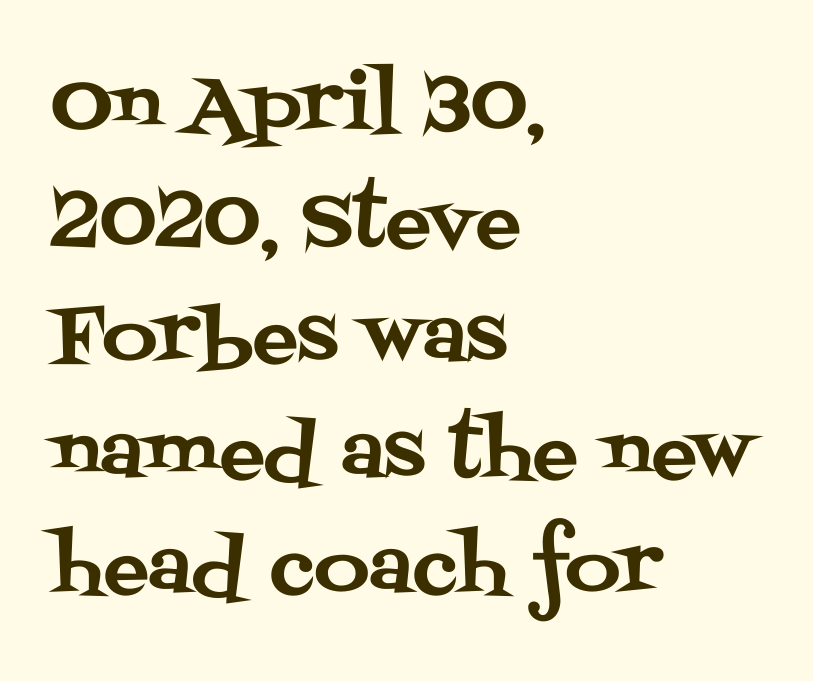
Q: Is the text italic (slanted)? A: No, it is upright.
Q: Is the typeface a serif or a sans-serif typeface? A: Serif.
Q: Is the text underlined? A: No.
Q: How is the paragraph aligned? A: Left-aligned.
Q: Is the spacing between letters normal or unusually wide? A: Normal.
Q: Is the spacing between lines tight, normal or loose? A: Normal.
Q: Width (condensed, normal, or wide)? A: Normal.
Q: Stroke contrast? A: Medium.
Q: x-height? A: Large.
Q: Monospaced? A: No.
